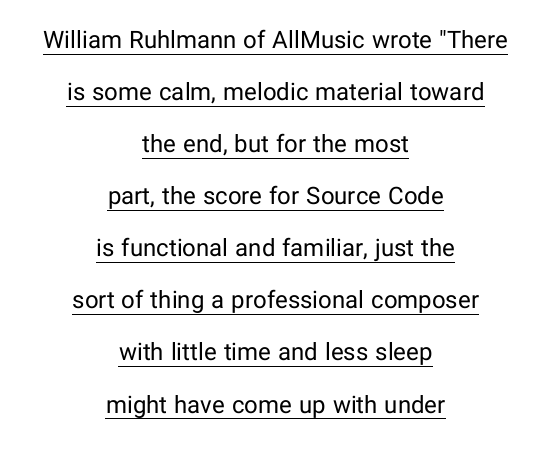
Compared with typical paragraphs, the rows here are farther apart. Standard letterfit; no display-style spreading of the glyphs. This is underlined copy, the kind a proofreader might mark for attention. This reads as an unemphasized weight, regular at the heaviest. Short and long lines alike share a common midpoint.
